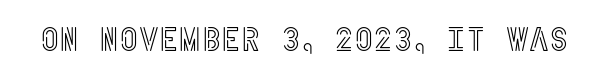
Q: Is the text italic (slanted)? A: No, it is upright.
Q: Is the text underlined? A: No.
Q: Is the spacing between letters normal or unusually wide? A: Normal.
Q: Width (condensed, normal, or wide)? A: Condensed.
Q: x-height? A: Large.
